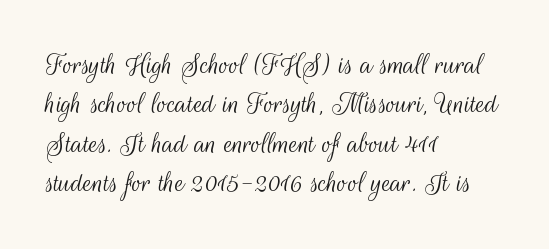
The weight tops out at a normal text grade. Between one letter and the next there's only the usual sliver of space. The passage shown is typeset with a sans-serif family.
